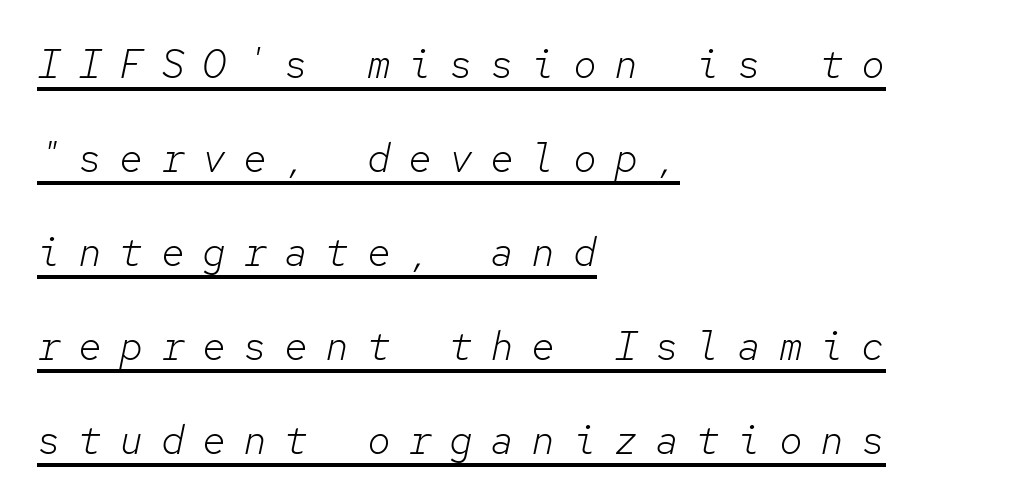
{"italic": "yes", "lean": "right", "slant_degrees": 12, "bold": "no", "weight": "light", "width": "normal", "stroke_contrast": "low", "x_height": "medium", "monospaced": "yes", "underline": "yes", "align": "left", "line_spacing": "loose", "line_spacing_ratio": 2.35, "letter_spacing": "wide", "letter_spacing_em": 0.43, "glyph_px": 40}
